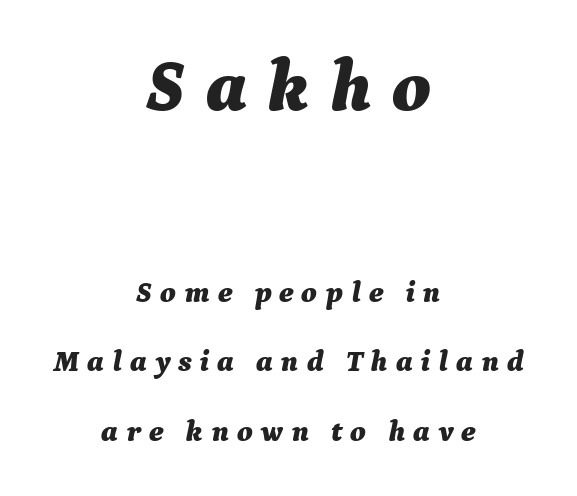
The passage shown is emphatically bold. Regarding leading, the lines here are spaced well apart. The paragraph has two soft edges and a firm central axis. Tracking here is generous; glyphs stand well apart from one another.
